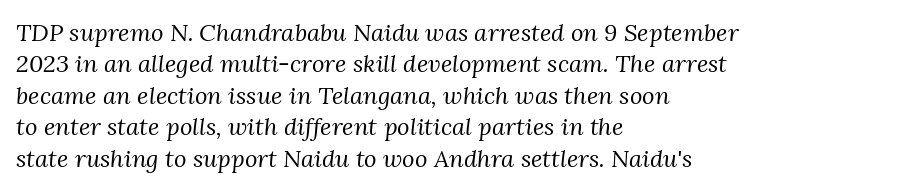
It's the slanting kind of type. Glance below the letters and you will spot only blank space. The paragraph shown leans on its left margin. Leading matches the norm, producing a regular column. Stems here are at most as thick as an everyday book face.
